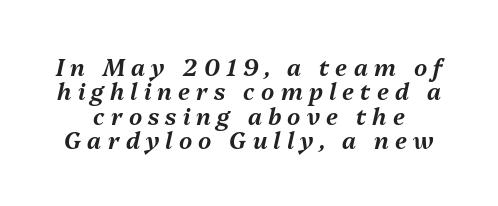
The image shows 23 px text type, italic (leaning right); set tight line spacing (1.06x), unusually wide letter spacing (+0.27 em), not underlined.
